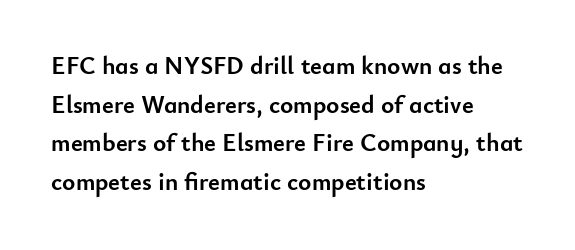
Lines of text with bare space underneath. Default kerning and tracking; the words read as compact shapes. Typeset ragged right — the left edge is the straight one. Regarding leading, the lines here are spaced in the standard way. Every stem runs plumb, perpendicular to the baseline.
